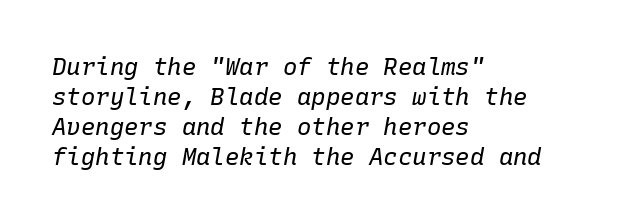
Letters rest on an invisible, unmarked baseline. The block of text has a typical density, with ordinary space between rows. The letterforms sit at book weight or below. Where is the straight margin? On the left.
